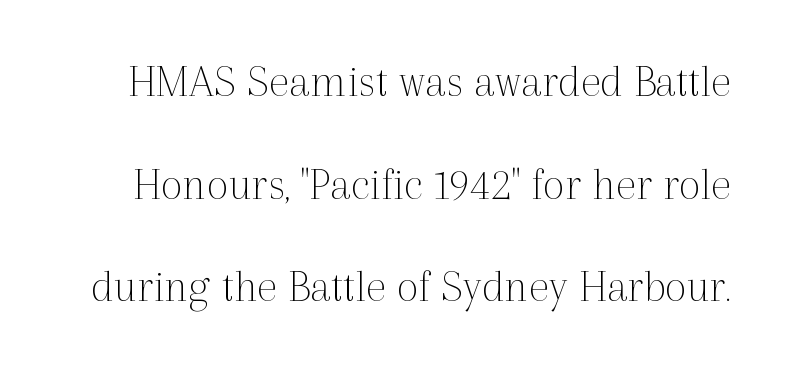
Q: Is the text bold? A: No.
Q: Is the text italic (slanted)? A: No, it is upright.
Q: Is the typeface a serif or a sans-serif typeface? A: Serif.
Q: Is the text underlined? A: No.
Q: Is the spacing between letters normal or unusually wide? A: Normal.
Q: Is the spacing between lines tight, normal or loose? A: Loose.
Q: Width (condensed, normal, or wide)? A: Normal.
Q: x-height? A: Medium.
Q: Monospaced? A: No.
